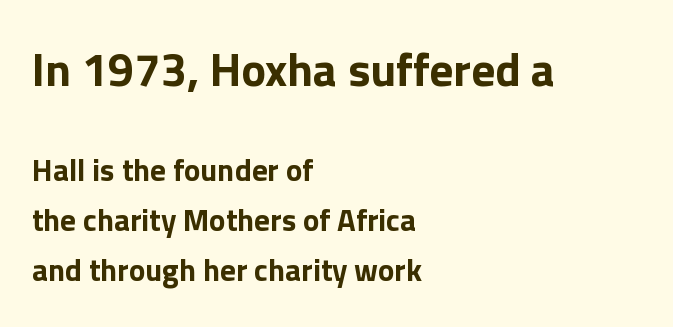
The image shows 47 px bold sans-serif type, upright; set left-aligned, normal line spacing (1.61x), normal letter spacing, not underlined; the first (top) block is 1.52x larger; low stroke contrast and a medium x-height.
